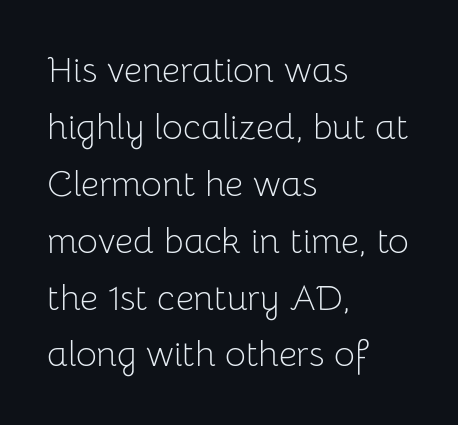
Summary of vertical rhythm: regular, with standard interline spacing. Line starts are locked; line ends wander. Style check: upright. Descender tails drop into unmarked territory. The face looks like a standard text weight, possibly lighter. The characters display no serif detailing; their extremities are plain.
